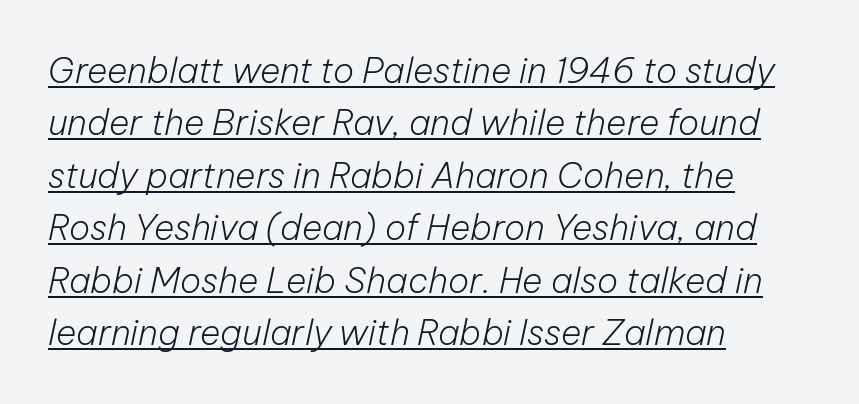
These lines sit exactly where default settings would place them. Compared with a typical body face, this is equally light or lighter still. You could not count columns in this text — the font is proportionally spaced. Line beginnings align vertically; line endings do not. The line texture is even and compact thanks to regular tracking. A rule runs beneath these lines of type.
